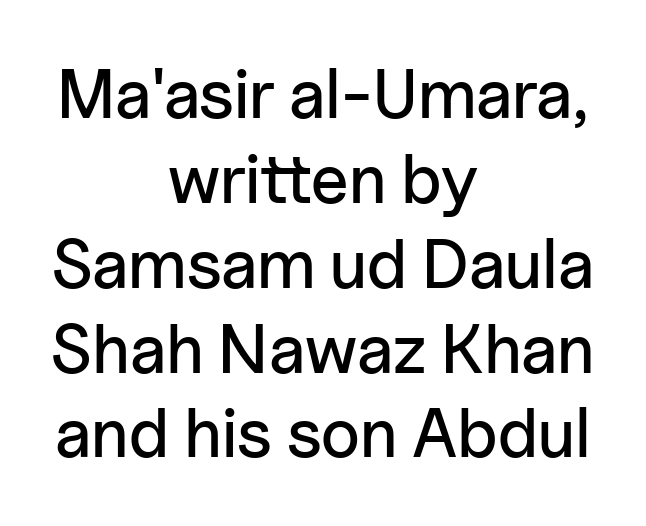
Nobody touched the tracking dial on this one. Nothing sits at the stroke ends, so this counts as sans-serif. The space directly below the letters is spotless. Think of a printed novel: that variable character pitch is what you see here. Layout note: lines centered. Ascenders rise straight up at ninety degrees.
